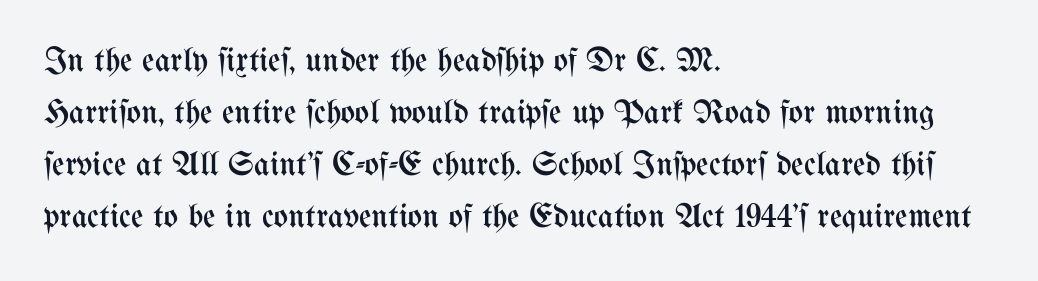
Q: Is the text bold? A: No.
Q: Is the text italic (slanted)? A: No, it is upright.
Q: Is the text underlined? A: No.
Q: How is the paragraph aligned? A: Left-aligned.
Q: Is the spacing between letters normal or unusually wide? A: Normal.
Q: Is the spacing between lines tight, normal or loose? A: Normal.
Q: Width (condensed, normal, or wide)? A: Condensed.
Q: Stroke contrast? A: Medium.
Q: x-height? A: Medium.
Q: Monospaced? A: No.
